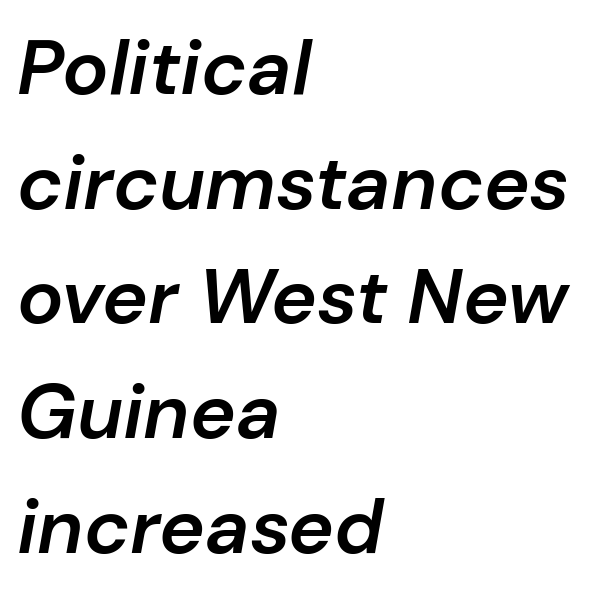
The image shows 77 px semibold type, italic (leaning right); set left-aligned, normal line spacing (1.49x), normal letter spacing, not underlined; low stroke contrast and a medium x-height.
